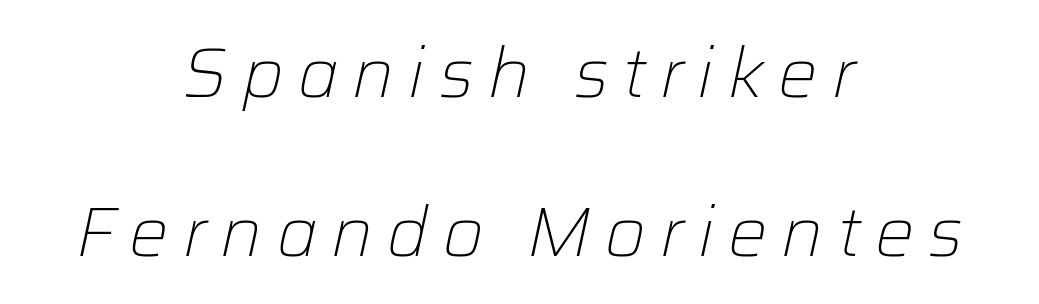
Caption: expanded tracking, letters set apart. The paragraph has two soft edges and a firm central axis. This is oblique type, the kind used for emphasis or titles. Nobody drew a line under any word here. Here the designer chose a conventional face with non-uniform glyph widths.
